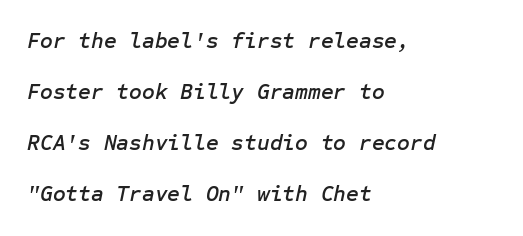
The image shows 22 px text type, italic (leaning right); set left-aligned, loose line spacing (2.32x), normal letter spacing, not underlined.
